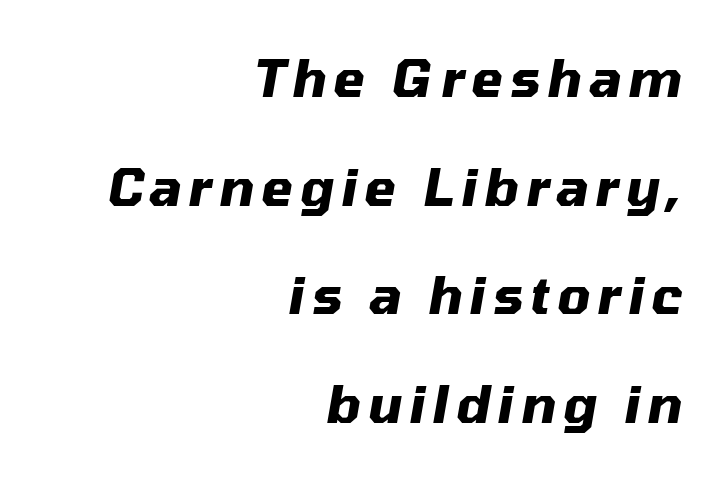
The image shows 51 px heavy type, italic (leaning right); set right-aligned, loose line spacing (2.13x), not underlined; medium stroke contrast and a medium x-height.
